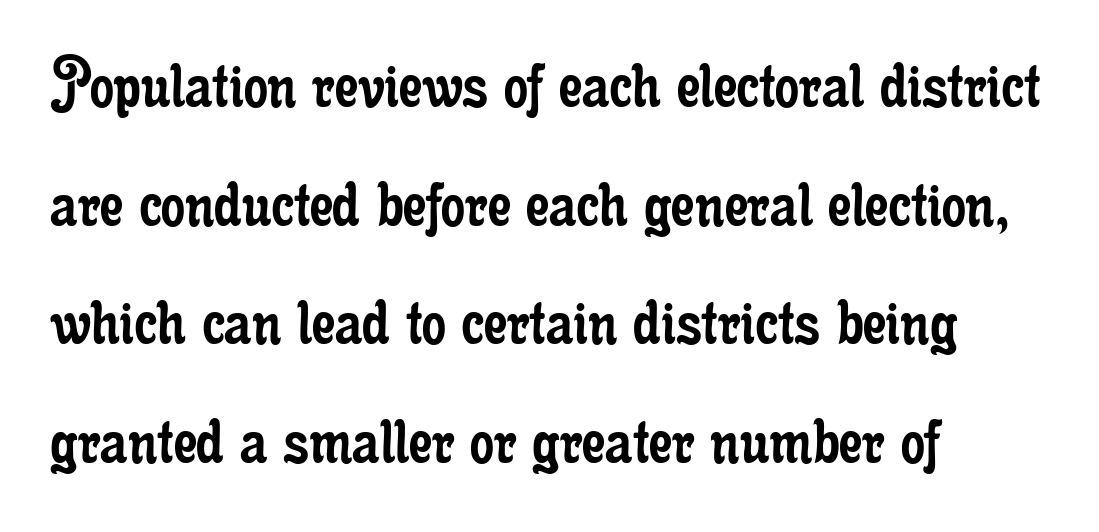
Reading down the block, your eye returns to a fixed left position each line. Character widths vary here, with narrow letters taking less room than wide ones. The foot of each line stays bare and open. Does the lettering tilt? It doesn't — this is upright. A typesetter would label this face a serif. Caption: face not bold, strokes unweighted.
